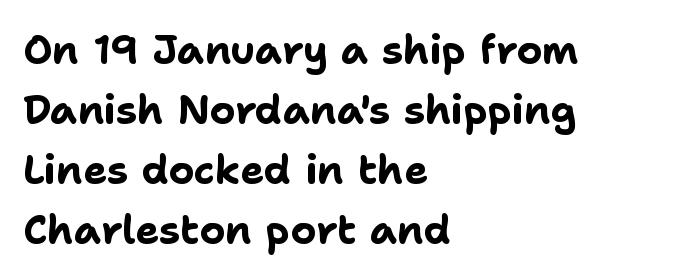
Evenly set lines give the paragraph a standard silhouette. Does the lettering tilt? It doesn't — this is upright. Heft: maximum for text — a bold. These lines stack with their left ends in a neat column. Spacing between characters is what you'd get straight out of the box.
